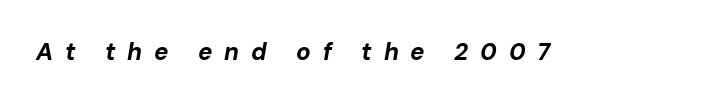
Has an underline been added? It has not. The rendering applies a slant to the glyphs. The line texture is sparse and dotted thanks to wide tracking. Look at the stroke-to-counter ratio: heavy, a bold.
